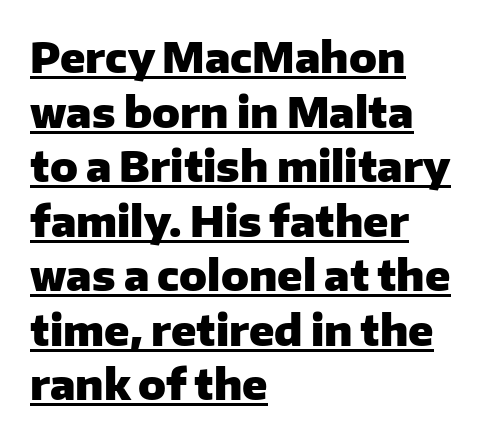
Q: Is the text bold? A: Yes.
Q: Is the text italic (slanted)? A: No, it is upright.
Q: Is the typeface a serif or a sans-serif typeface? A: Sans-serif.
Q: Is the text underlined? A: Yes.
Q: How is the paragraph aligned? A: Left-aligned.
Q: Is the spacing between letters normal or unusually wide? A: Normal.
Q: Is the spacing between lines tight, normal or loose? A: Normal.
Q: Width (condensed, normal, or wide)? A: Normal.
Q: Stroke contrast? A: Low.
Q: x-height? A: Medium.
Q: Monospaced? A: No.
